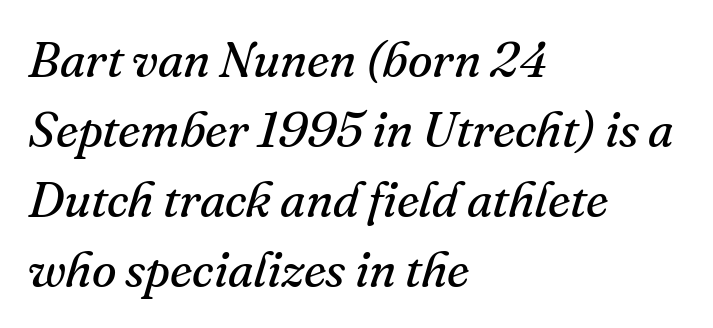
{"serif": "yes", "italic": "yes", "lean": "right", "slant_degrees": 16, "bold": "no", "weight": "regular", "width": "normal", "stroke_contrast": "medium", "x_height": "small", "monospaced": "no", "underline": "no", "align": "left", "line_spacing": "normal", "line_spacing_ratio": 1.4, "letter_spacing": "normal", "letter_spacing_em": 0.0, "glyph_px": 50}
